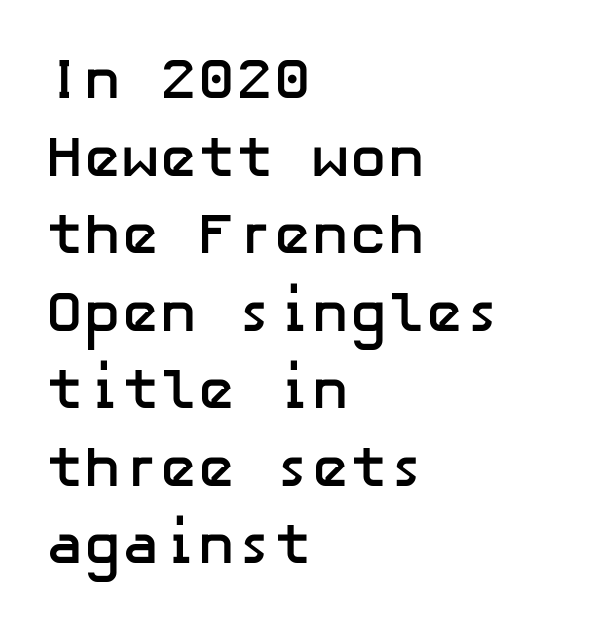
{"serif": "no", "italic": "no", "bold": "yes", "weight": "semibold", "width": "normal", "stroke_contrast": "low", "x_height": "medium", "underline": "no", "align": "left", "line_spacing": "normal", "line_spacing_ratio": 1.36, "letter_spacing": "normal", "letter_spacing_em": 0.0, "glyph_px": 57}
